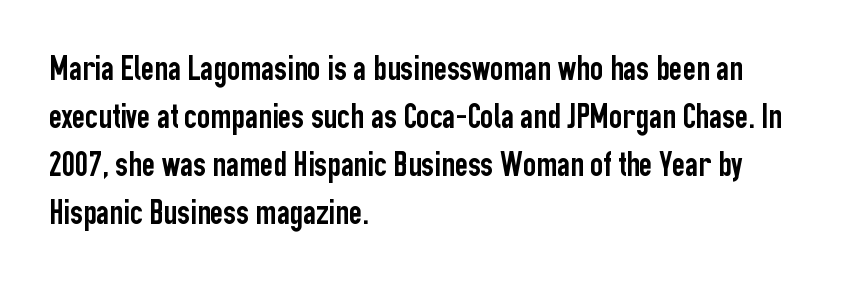
Q: Is the text italic (slanted)? A: No, it is upright.
Q: Is the typeface a serif or a sans-serif typeface? A: Sans-serif.
Q: Is the text underlined? A: No.
Q: How is the paragraph aligned? A: Left-aligned.
Q: Is the spacing between letters normal or unusually wide? A: Normal.
Q: Is the spacing between lines tight, normal or loose? A: Normal.
Q: Width (condensed, normal, or wide)? A: Condensed.
Q: Stroke contrast? A: Low.
Q: x-height? A: Medium.
Q: Monospaced? A: No.
